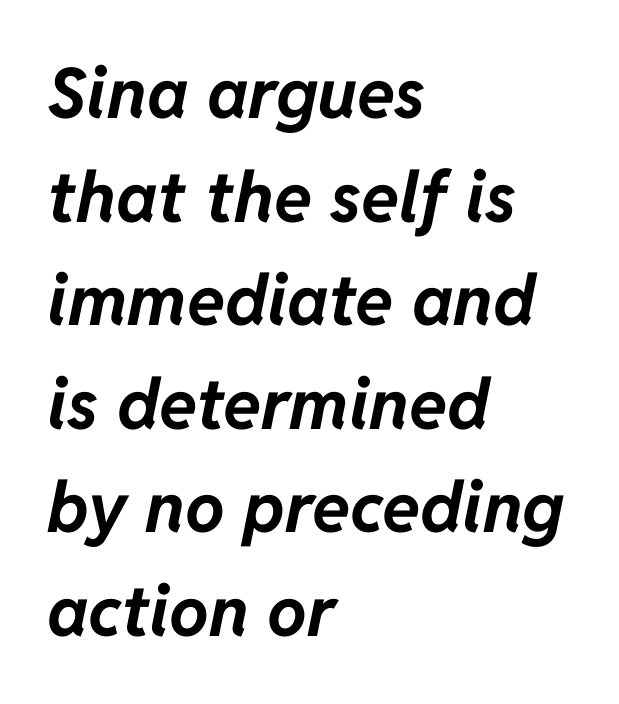
{"italic": "yes", "lean": "right", "slant_degrees": 11, "bold": "yes", "weight": "bold", "width": "normal", "stroke_contrast": "low", "x_height": "medium", "monospaced": "no", "underline": "no", "align": "left", "line_spacing": "normal", "line_spacing_ratio": 1.48, "letter_spacing": "normal", "letter_spacing_em": 0.0, "glyph_px": 70}
